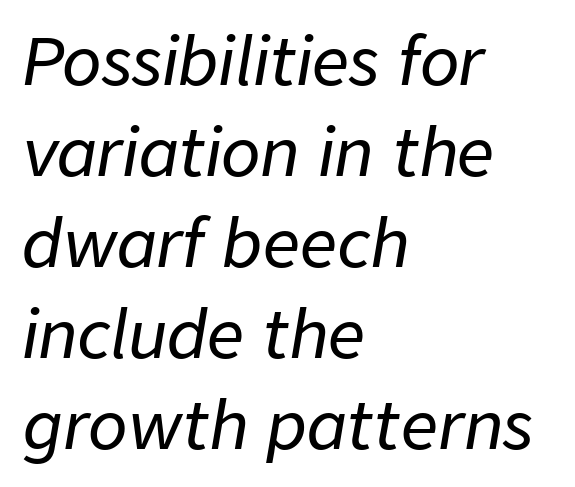
{"italic": "yes", "lean": "right", "slant_degrees": 9, "width": "normal", "stroke_contrast": "low", "x_height": "medium", "monospaced": "no", "underline": "no", "align": "left", "line_spacing": "normal", "line_spacing_ratio": 1.4, "letter_spacing": "normal", "letter_spacing_em": 0.0, "glyph_px": 65}
